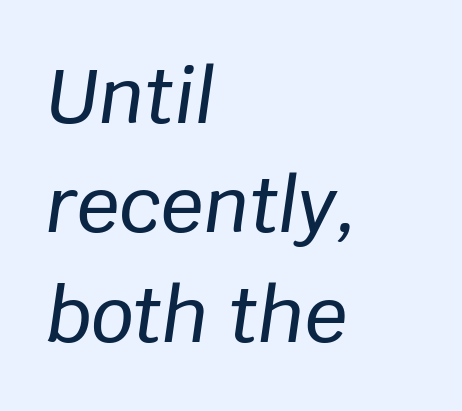
Q: Is the text italic (slanted)? A: Yes, it leans right by about 8 degrees.
Q: Is the text underlined? A: No.
Q: How is the paragraph aligned? A: Left-aligned.
Q: Is the spacing between letters normal or unusually wide? A: Normal.
Q: Is the spacing between lines tight, normal or loose? A: Normal.
Q: Width (condensed, normal, or wide)? A: Normal.
Q: Stroke contrast? A: Low.
Q: x-height? A: Large.
Q: Monospaced? A: No.
